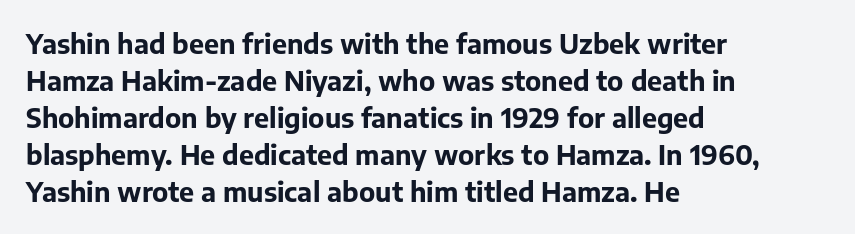
{"italic": "no", "bold": "yes", "underline": "no", "align": "left", "line_spacing": "normal", "line_spacing_ratio": 1.37, "letter_spacing": "normal", "letter_spacing_em": 0.0, "glyph_px": 27}
